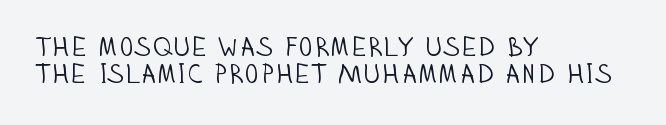
Q: Is the text bold? A: No.
Q: Is the text italic (slanted)? A: No, it is upright.
Q: Is the text underlined? A: No.
Q: How is the paragraph aligned? A: Left-aligned.
Q: Is the spacing between letters normal or unusually wide? A: Normal.
Q: Is the spacing between lines tight, normal or loose? A: Tight.
